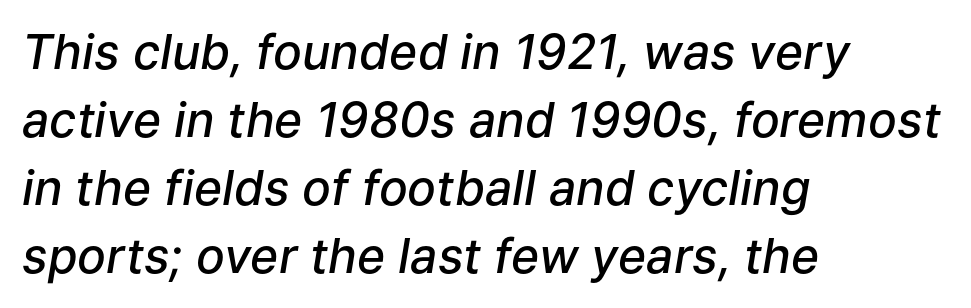
{"italic": "yes", "lean": "right", "slant_degrees": 9, "bold": "semi", "weight": "semibold", "width": "normal", "stroke_contrast": "low", "x_height": "medium", "monospaced": "no", "underline": "no", "align": "left", "line_spacing": "normal", "line_spacing_ratio": 1.42, "letter_spacing": "normal", "letter_spacing_em": 0.0, "glyph_px": 48}
